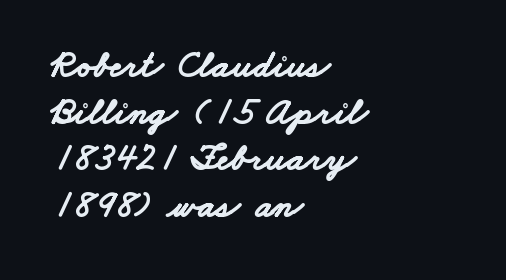
The lines in this sample share a left origin and differ only in where they stop. A clean baseline with only descenders dipping below it. I'd call this a sans setting — the letters go barefoot. Nobody touched the tracking dial on this one. Heft: maximum for text — a bold.
